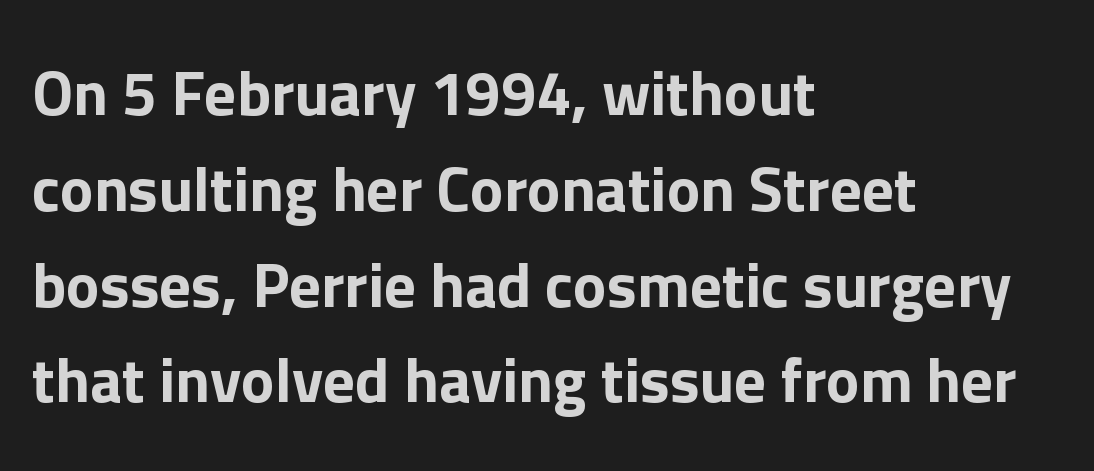
Character widths vary here, with narrow letters taking less room than wide ones. Is this a sans? Yes — the strokes have no serifs. Alignment: flush left. Look at the tracking — it's just the regular setting, nothing added.
